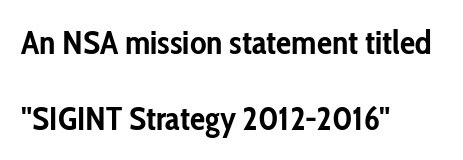
Q: Is the text bold? A: Yes.
Q: Is the text italic (slanted)? A: No, it is upright.
Q: Is the typeface a serif or a sans-serif typeface? A: Sans-serif.
Q: Is the text underlined? A: No.
Q: How is the paragraph aligned? A: Left-aligned.
Q: Is the spacing between letters normal or unusually wide? A: Normal.
Q: Is the spacing between lines tight, normal or loose? A: Loose.
Q: Width (condensed, normal, or wide)? A: Condensed.
Q: Stroke contrast? A: Low.
Q: x-height? A: Medium.
Q: Monospaced? A: No.
